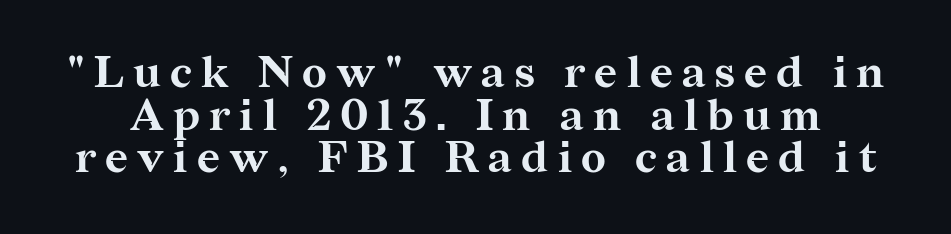
{"serif": "yes", "italic": "no", "bold": "yes", "weight": "bold", "width": "normal", "stroke_contrast": "medium", "x_height": "medium", "monospaced": "no", "underline": "no", "line_spacing": "tight", "line_spacing_ratio": 0.97, "letter_spacing": "wide", "letter_spacing_em": 0.21, "glyph_px": 44}
